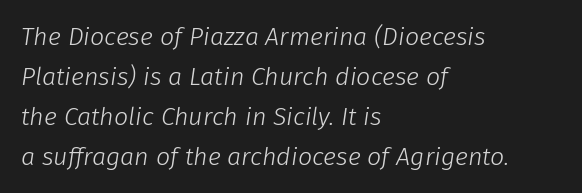
Q: Is the text bold? A: No.
Q: Is the text italic (slanted)? A: Yes, it leans right by about 8 degrees.
Q: Is the text underlined? A: No.
Q: How is the paragraph aligned? A: Left-aligned.
Q: Is the spacing between letters normal or unusually wide? A: Normal.
Q: Is the spacing between lines tight, normal or loose? A: Normal.
